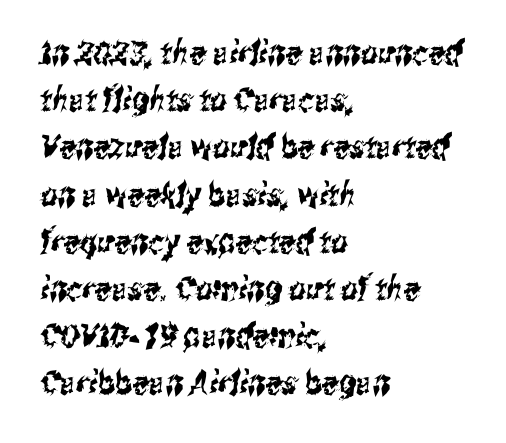
Descenders hang freely into open space. The space between consecutive lines is moderate. You could call the tracking neutral — neither tight nor loose. The passage shown is typeset with a sans-serif family.
